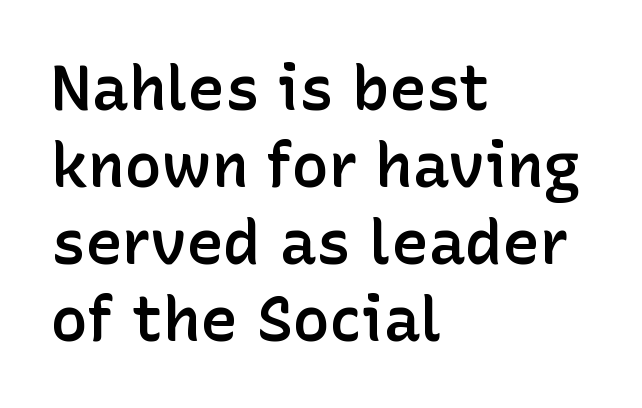
{"serif": "no", "italic": "no", "bold": "semi", "weight": "semibold", "width": "normal", "stroke_contrast": "low", "x_height": "medium", "monospaced": "no", "underline": "no", "align": "left", "line_spacing_ratio": 1.24, "letter_spacing": "normal", "letter_spacing_em": 0.0, "glyph_px": 62}
